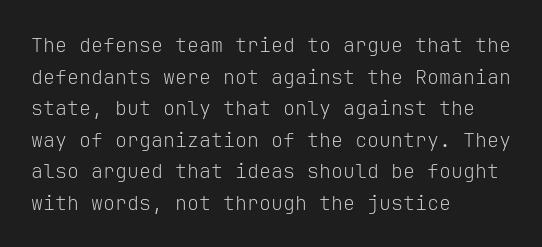
The image shows 20 px text type, upright; set left-aligned, normal line spacing (1.58x), normal letter spacing, not underlined.
